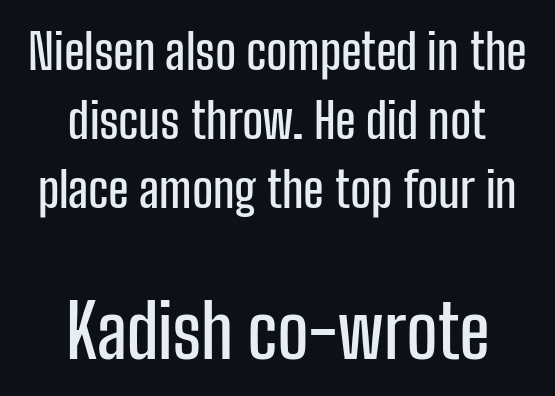
Q: Is the text italic (slanted)? A: No, it is upright.
Q: Is the typeface a serif or a sans-serif typeface? A: Sans-serif.
Q: Is the text underlined? A: No.
Q: How is the paragraph aligned? A: Centered.
Q: Is the spacing between letters normal or unusually wide? A: Normal.
Q: Is the spacing between lines tight, normal or loose? A: Normal.
Q: Which block of text is set in a larger size, the first (top) or the second (bottom)? A: The second (bottom) one.
Q: Width (condensed, normal, or wide)? A: Condensed.
Q: Stroke contrast? A: Low.
Q: x-height? A: Medium.
Q: Monospaced? A: No.
